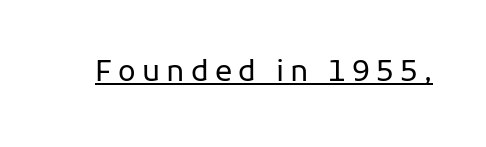
{"serif": "no", "italic": "no", "bold": "no", "weight": "regular", "width": "normal", "stroke_contrast": "low", "x_height": "medium", "monospaced": "no", "underline": "yes", "letter_spacing": "wide", "letter_spacing_em": 0.21, "glyph_px": 29}
